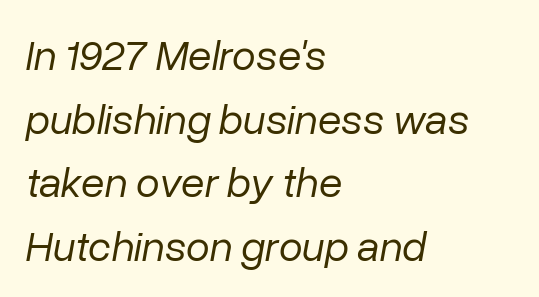
Q: Is the text bold? A: No.
Q: Is the text italic (slanted)? A: Yes, it leans right by about 10 degrees.
Q: Is the text underlined? A: No.
Q: How is the paragraph aligned? A: Left-aligned.
Q: Is the spacing between letters normal or unusually wide? A: Normal.
Q: Is the spacing between lines tight, normal or loose? A: Normal.
Q: Width (condensed, normal, or wide)? A: Normal.
Q: Stroke contrast? A: Low.
Q: x-height? A: Medium.
Q: Monospaced? A: No.
